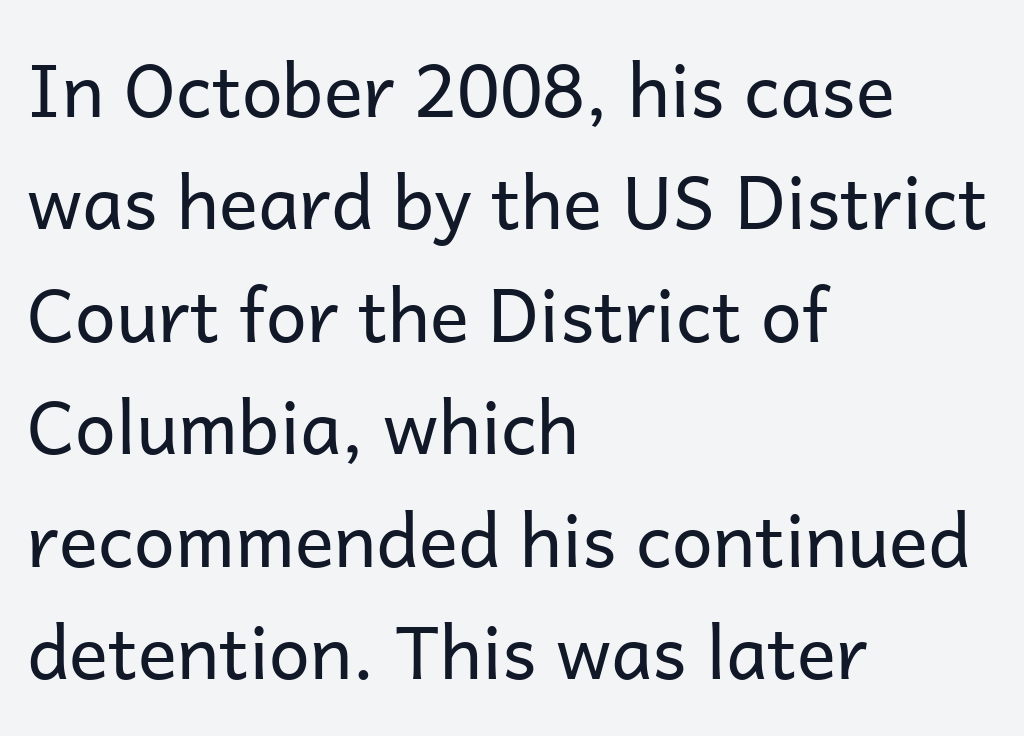
{"serif": "no", "italic": "no", "bold": "no", "weight": "regular", "width": "normal", "stroke_contrast": "low", "x_height": "medium", "monospaced": "no", "underline": "no", "align": "left", "line_spacing": "normal", "line_spacing_ratio": 1.54, "letter_spacing": "normal", "letter_spacing_em": 0.0, "glyph_px": 73}
